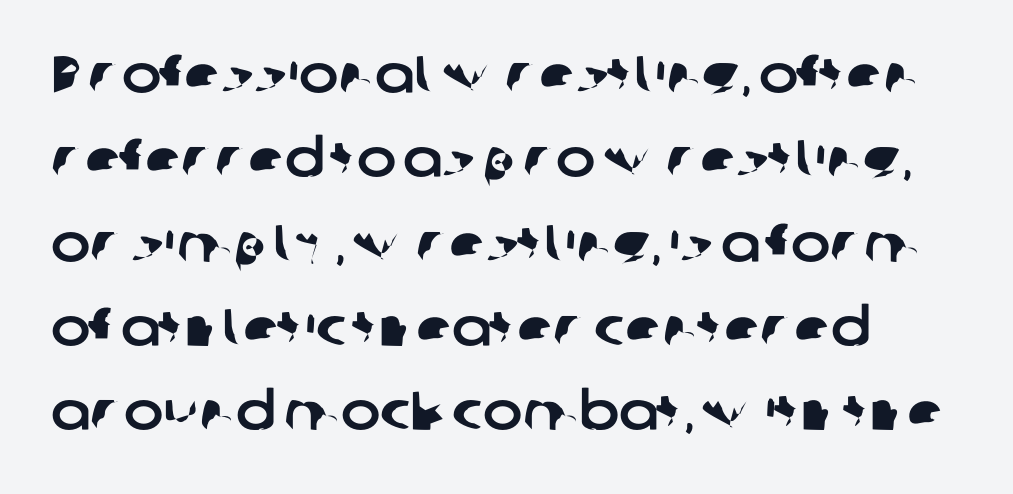
{"serif": "no", "width": "normal", "stroke_contrast": "low", "x_height": "medium", "monospaced": "no", "underline": "no", "align": "left", "line_spacing": "normal", "line_spacing_ratio": 1.59, "letter_spacing": "normal", "letter_spacing_em": 0.0, "glyph_px": 53}
